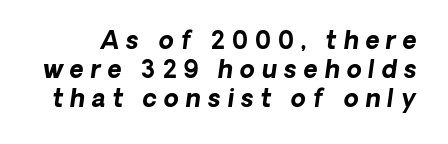
The image shows 24 px bold type, italic (leaning right); set line spacing 1.2x, unusually wide letter spacing (+0.29 em), not underlined.
